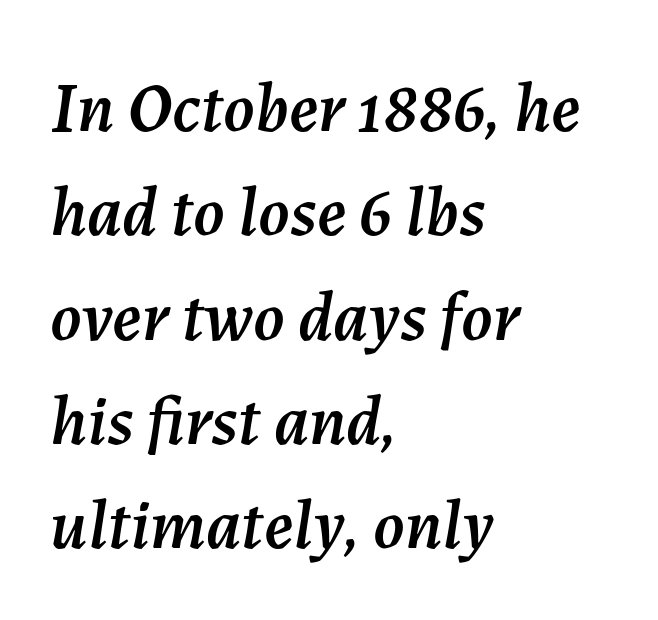
In terms of leading, this rendering sits right in the middle. The space directly below the letters is spotless. Standard letterfit; no display-style spreading of the glyphs. Caption: multi-line text, flush left, ragged right. Every character sits at an angle, as italics do.
